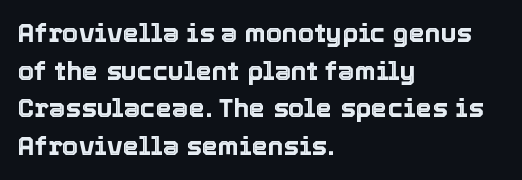
Which margin do the lines hug? The left one — the right edge is uneven. This sample uses plain, unmodified letter spacing. Glance below the letters and you will spot only blank space. Baseline-to-baseline distance is the conventional proportion of letter height.
